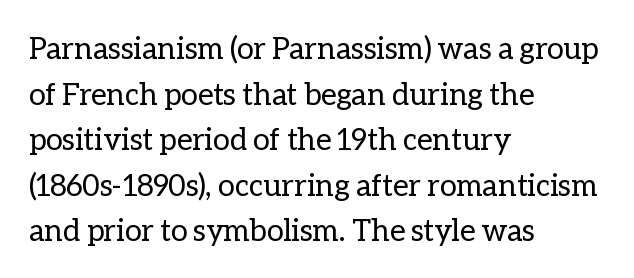
Is the letter spacing exaggerated? No — it looks like the ordinary default. These lines are rendered in a variable-pitch font. This sample keeps an unexceptional amount of space between lines. Unbolded letterforms with no extra heft. The font's upright variant was chosen for this text.
